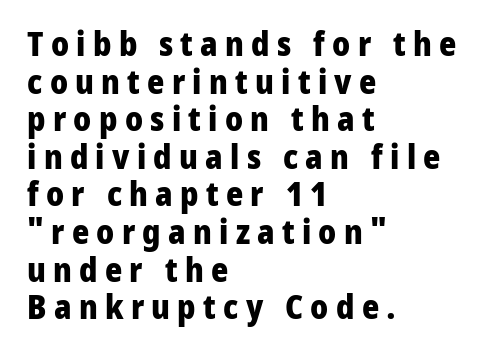
Q: Is the text bold? A: Yes.
Q: Is the text italic (slanted)? A: No, it is upright.
Q: Is the typeface a serif or a sans-serif typeface? A: Sans-serif.
Q: Is the text underlined? A: No.
Q: How is the paragraph aligned? A: Left-aligned.
Q: Is the spacing between letters normal or unusually wide? A: Unusually wide.
Q: Is the spacing between lines tight, normal or loose? A: Tight.
Q: Width (condensed, normal, or wide)? A: Normal.
Q: Stroke contrast? A: Low.
Q: x-height? A: Medium.
Q: Monospaced? A: No.
